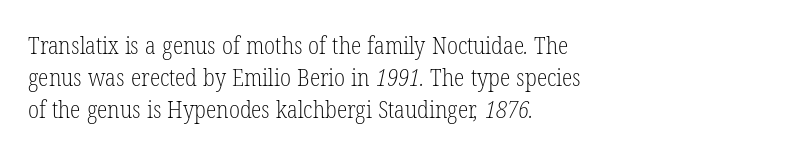
{"bold": "no", "underline": "no", "align": "left", "line_spacing": "normal", "line_spacing_ratio": 1.33, "letter_spacing": "normal", "letter_spacing_em": 0.0, "glyph_px": 24}
